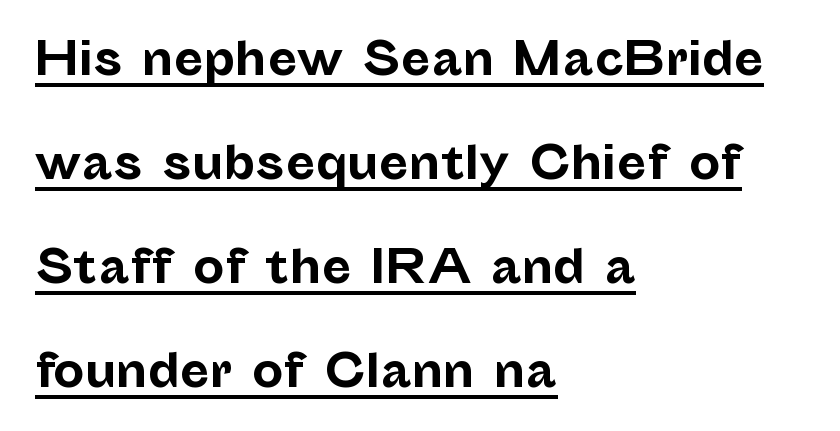
The image shows 44 px bold sans-serif type, upright; set left-aligned, loose line spacing (2.36x), normal letter spacing, underlined; low stroke contrast and a medium x-height.
